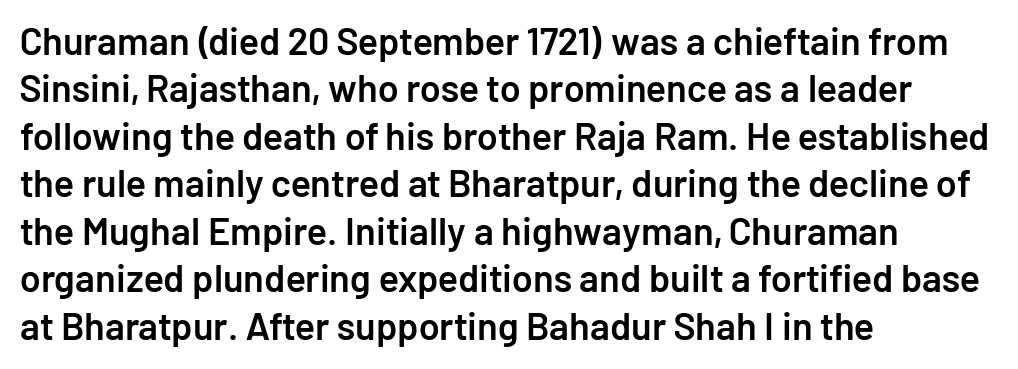
The image shows 38 px semibold sans-serif type, upright; set left-aligned, normal line spacing (1.25x), normal letter spacing, not underlined; low stroke contrast and a medium x-height.
